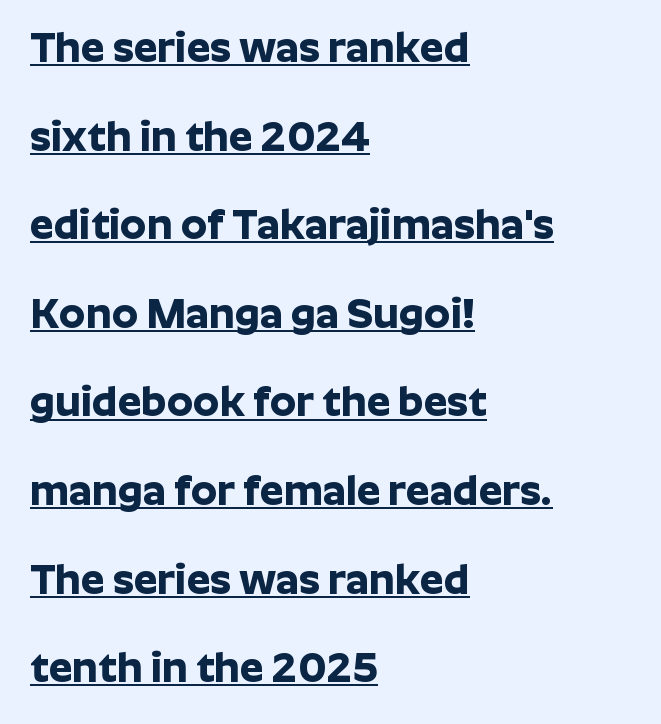
Notice how the stems are strictly vertical — no italics here. The font family rendered here belongs to the sans-serif group. Spacing between characters is what you'd get straight out of the box. A rule runs beneath these lines of type. Successive baselines arrive slowly, with a big drop between each. Layout note: lines flush left.
